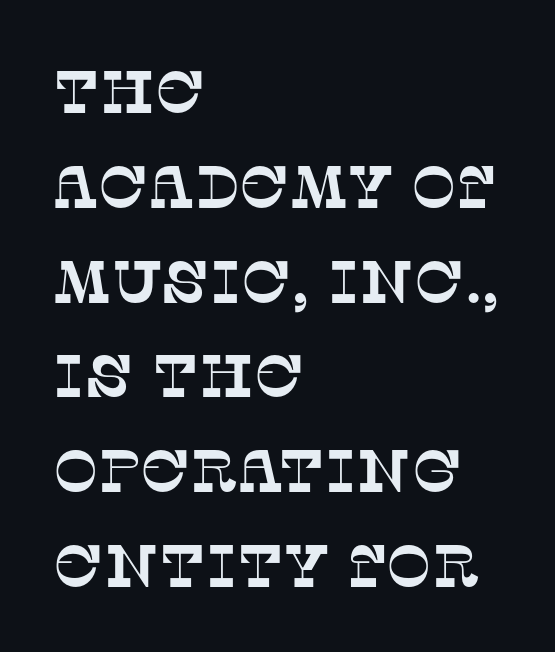
The image shows 60 px serif type; set left-aligned, normal line spacing (1.58x), normal letter spacing, not underlined; low stroke contrast and a large x-height.
